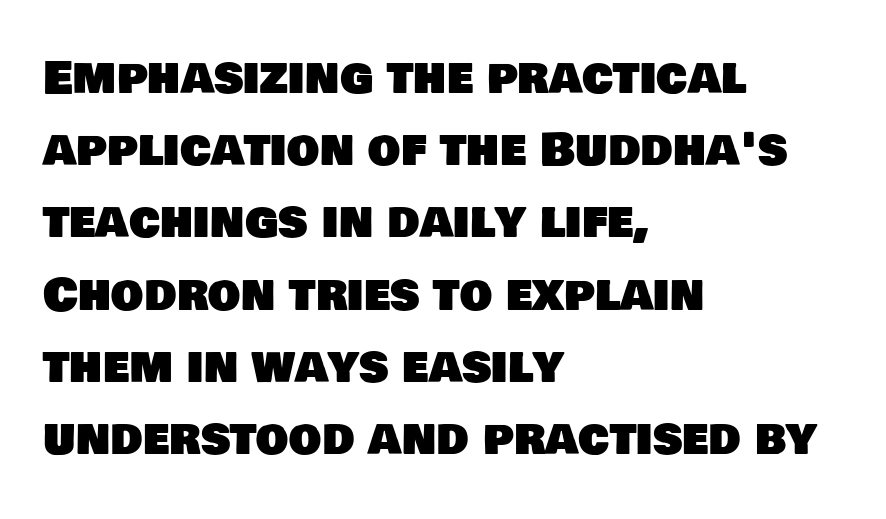
{"serif": "no", "width": "normal", "stroke_contrast": "low", "x_height": "large", "monospaced": "no", "underline": "no", "align": "left", "line_spacing": "normal", "line_spacing_ratio": 1.57, "letter_spacing": "normal", "letter_spacing_em": 0.0, "glyph_px": 46}
